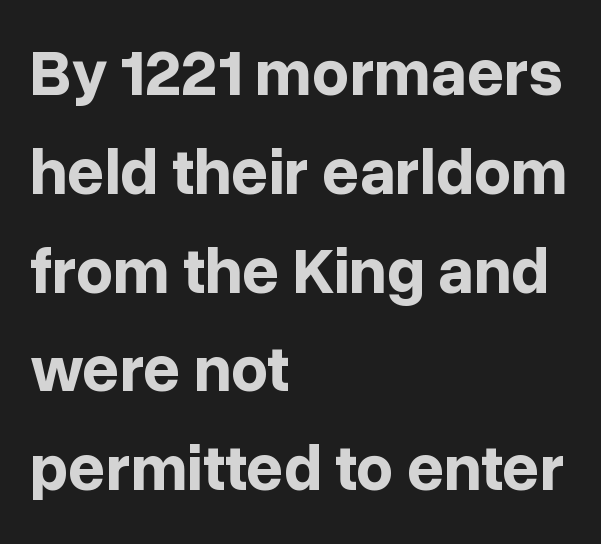
This sample keeps an unexceptional amount of space between lines. Plain, unruled lines of type. These lines were composed using upright roman letters. One-word summary of the alignment: left. A typesetter would call this proportional, since set widths differ per character. Is this a sans? Yes — the strokes have no serifs.
